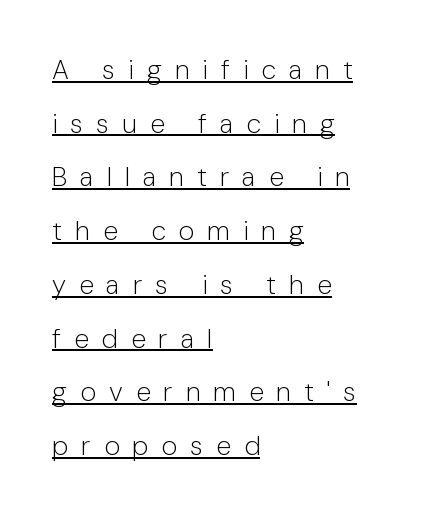
Q: Is the text bold? A: No.
Q: Is the text italic (slanted)? A: No, it is upright.
Q: Is the text underlined? A: Yes.
Q: How is the paragraph aligned? A: Left-aligned.
Q: Is the spacing between letters normal or unusually wide? A: Unusually wide.
Q: Is the spacing between lines tight, normal or loose? A: Loose.
